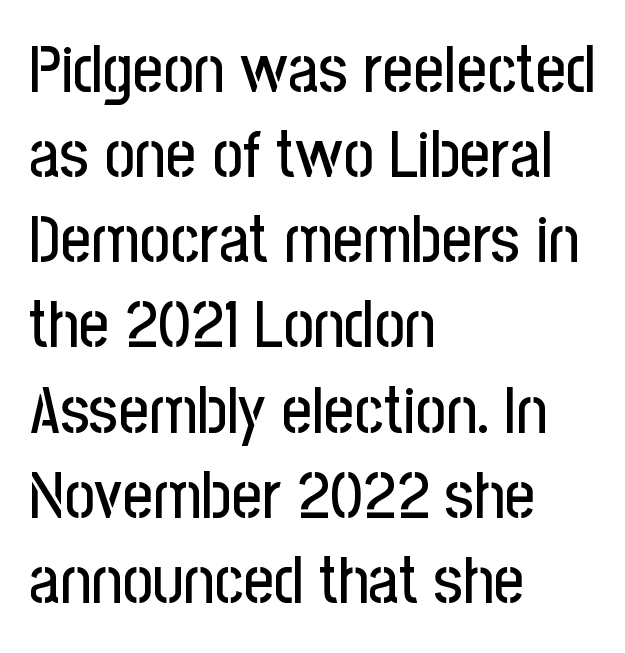
Designer's note — italics off, roman on. The letters sit at their default tracking, neither squeezed nor spread. The rendering uses a moderate line-height, typical for paragraphs. The lines are quadded left. The glyphs in this specimen are sans serif.
